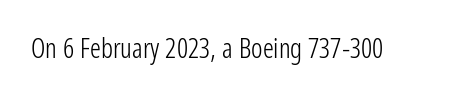
{"italic": "no", "bold": "no", "underline": "no", "letter_spacing": "normal", "letter_spacing_em": 0.0, "glyph_px": 27}
